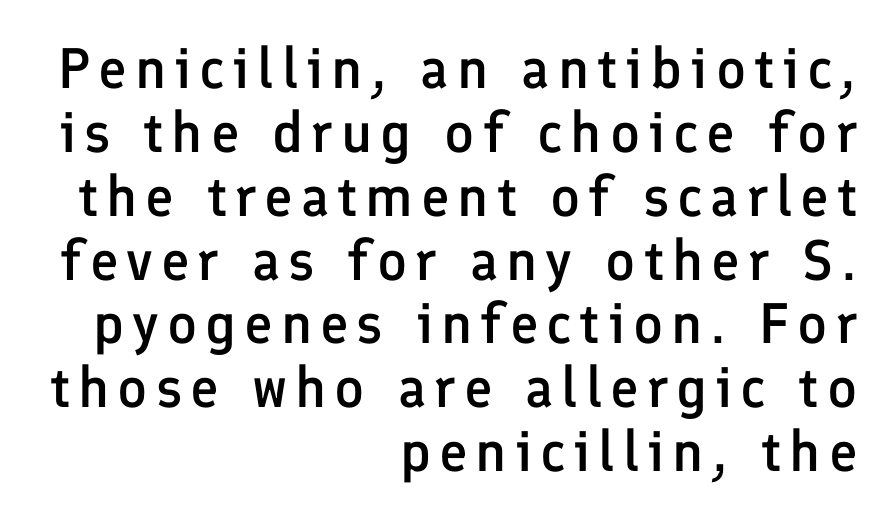
{"serif": "no", "italic": "no", "bold": "semi", "weight": "semibold", "width": "normal", "stroke_contrast": "low", "x_height": "medium", "monospaced": "no", "underline": "no", "align": "right", "line_spacing": "tight", "line_spacing_ratio": 1.12, "glyph_px": 57}
